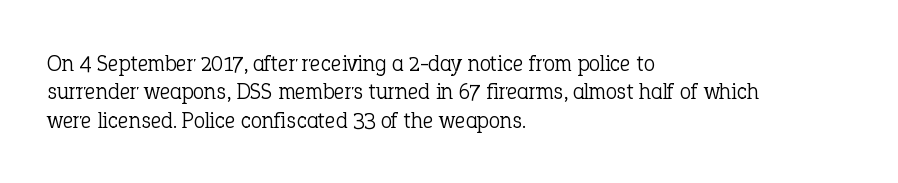
The image shows 23 px text type, upright; set left-aligned, line spacing 1.23x, normal letter spacing, not underlined.
